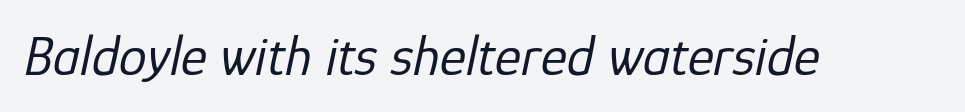
{"italic": "yes", "lean": "right", "slant_degrees": 12, "bold": "no", "weight": "regular", "width": "normal", "stroke_contrast": "low", "x_height": "medium", "monospaced": "no", "underline": "no", "letter_spacing": "normal", "letter_spacing_em": 0.0, "glyph_px": 56}
